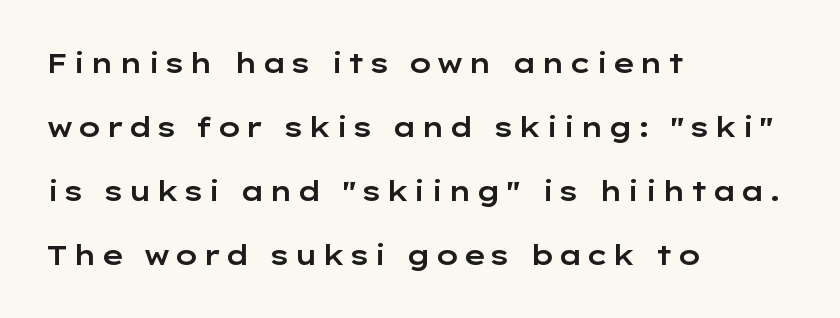
{"italic": "no", "underline": "no", "align": "left", "line_spacing": "loose", "line_spacing_ratio": 2.37, "glyph_px": 27}
